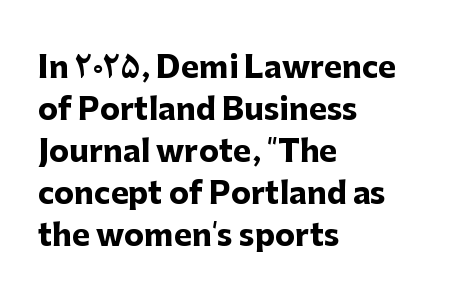
The image shows 30 px heavy sans-serif type, upright; set left-aligned, normal line spacing (1.4x), normal letter spacing, not underlined; low stroke contrast and a medium x-height.
